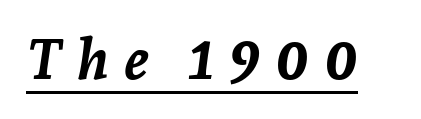
The image shows 56 px semibold type, italic (leaning right); set unusually wide letter spacing (+0.26 em), underlined; low stroke contrast and a medium x-height.
